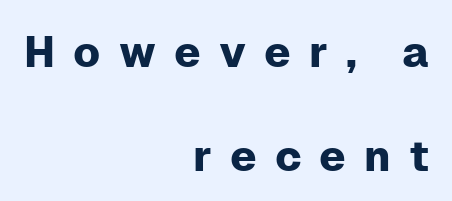
Q: Is the text italic (slanted)? A: No, it is upright.
Q: Is the typeface a serif or a sans-serif typeface? A: Sans-serif.
Q: Is the text underlined? A: No.
Q: How is the paragraph aligned? A: Right-aligned.
Q: Is the spacing between letters normal or unusually wide? A: Unusually wide.
Q: Is the spacing between lines tight, normal or loose? A: Loose.
Q: Width (condensed, normal, or wide)? A: Normal.
Q: Stroke contrast? A: Low.
Q: x-height? A: Medium.
Q: Monospaced? A: No.
